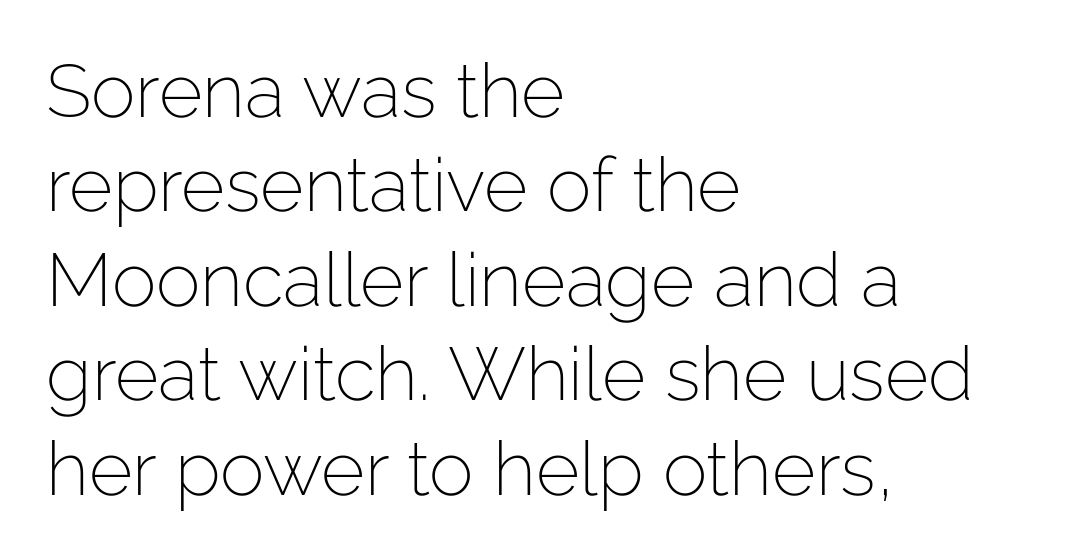
The letters stand upright; this is a roman face. A classic flush-left, rag-right setting is used for this passage. Unbolded letterforms with no extra heft. Varying glyph widths throughout — classic text-font behaviour.
